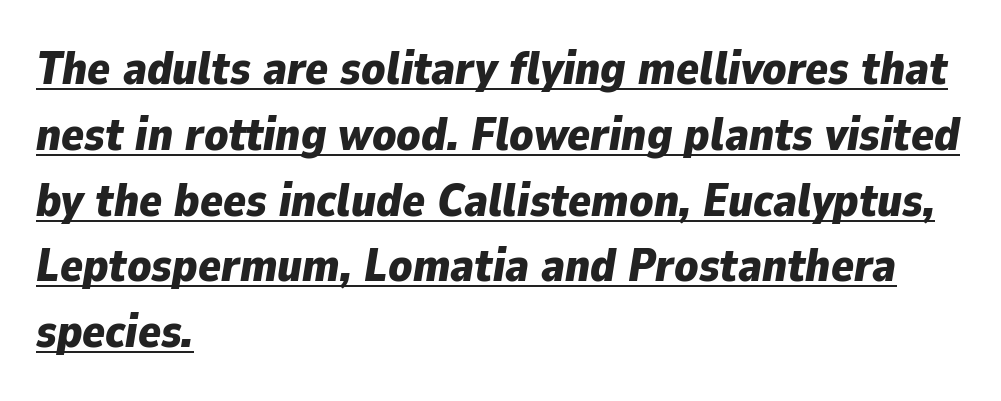
Vertical spacing — default. The specimen includes a rule beneath the text block's lines. The letters are slanted; this is an italic face. Standard letterfit; no display-style spreading of the glyphs.
